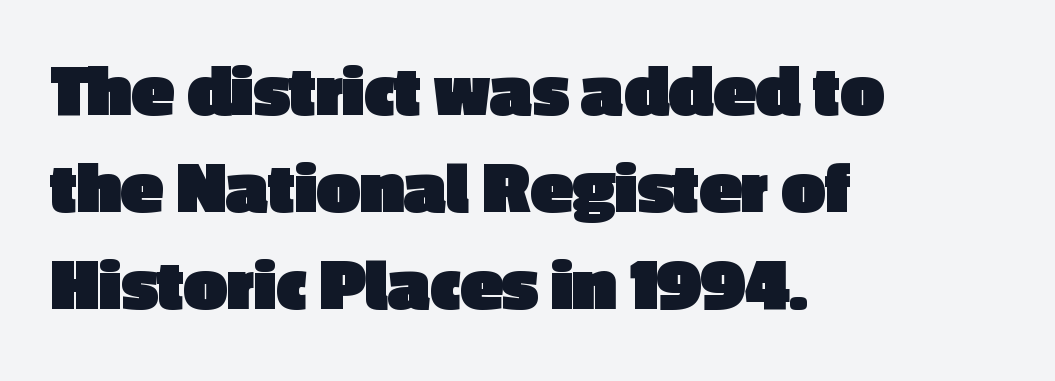
The image shows 77 px heavy sans-serif type, upright; set left-aligned, normal line spacing (1.26x), normal letter spacing, not underlined; a medium x-height.
